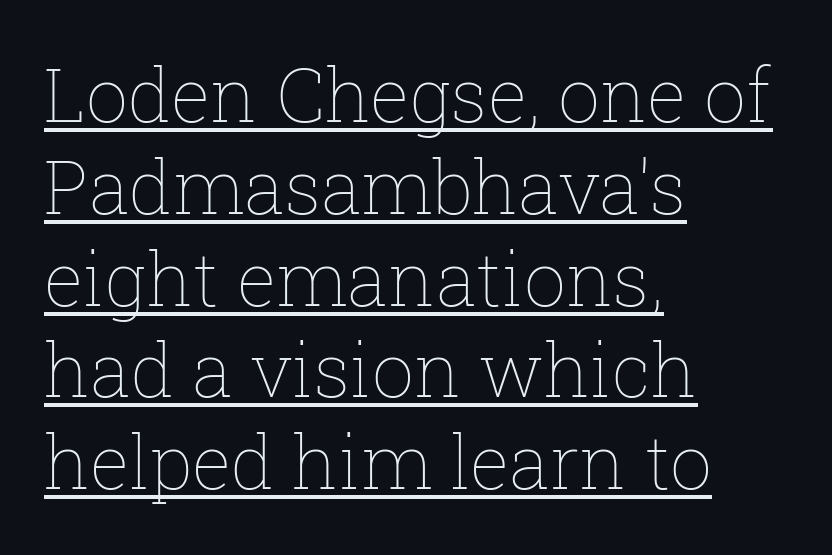
Q: Is the text bold? A: No.
Q: Is the text italic (slanted)? A: No, it is upright.
Q: Is the text underlined? A: Yes.
Q: How is the paragraph aligned? A: Left-aligned.
Q: Is the spacing between letters normal or unusually wide? A: Normal.
Q: Width (condensed, normal, or wide)? A: Normal.
Q: Stroke contrast? A: Low.
Q: x-height? A: Medium.
Q: Monospaced? A: No.
